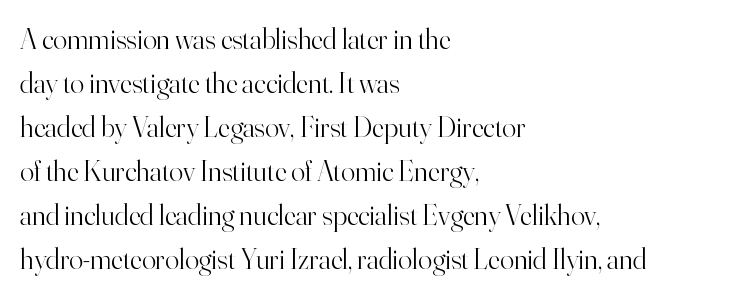
This rendering uses left alignment, leaving the right contour irregular. This rendering features lettering with no underline. The letters sit at their default tracking, neither squeezed nor spread. The passage shown is typeset with a serif family. You can tell it's not italic because the verticals are truly vertical. The rendering uses a moderate line-height, typical for paragraphs.
